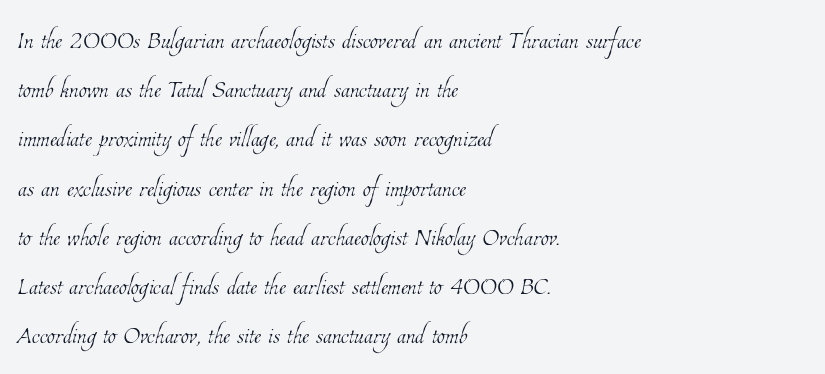
The image shows 33 px thin, condensed type; set left-aligned, normal line spacing (1.49x), normal letter spacing, not underlined; low stroke contrast and a medium x-height.
